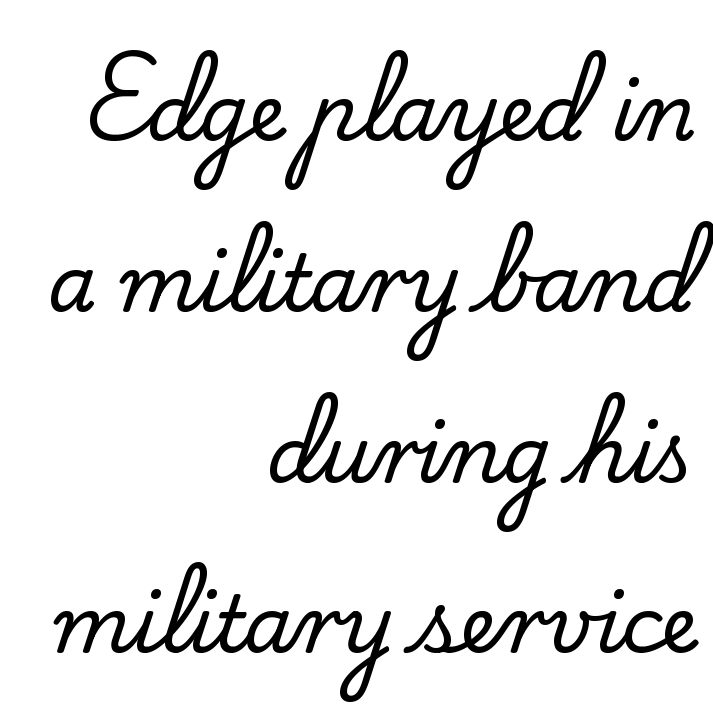
Q: Is the text italic (slanted)? A: Yes.
Q: Is the typeface a serif or a sans-serif typeface? A: Serif.
Q: Is the text underlined? A: No.
Q: How is the paragraph aligned? A: Right-aligned.
Q: Is the spacing between letters normal or unusually wide? A: Normal.
Q: Is the spacing between lines tight, normal or loose? A: Loose.
Q: Width (condensed, normal, or wide)? A: Normal.
Q: Stroke contrast? A: Low.
Q: x-height? A: Small.
Q: Monospaced? A: No.
